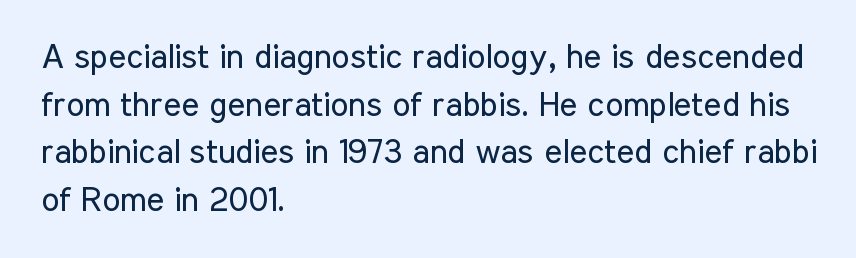
{"serif": "no", "italic": "no", "bold": "no", "weight": "regular", "width": "condensed", "stroke_contrast": "low", "x_height": "medium", "monospaced": "no", "underline": "no", "align": "left", "line_spacing": "normal", "line_spacing_ratio": 1.4, "letter_spacing": "normal", "letter_spacing_em": 0.0, "glyph_px": 34}
